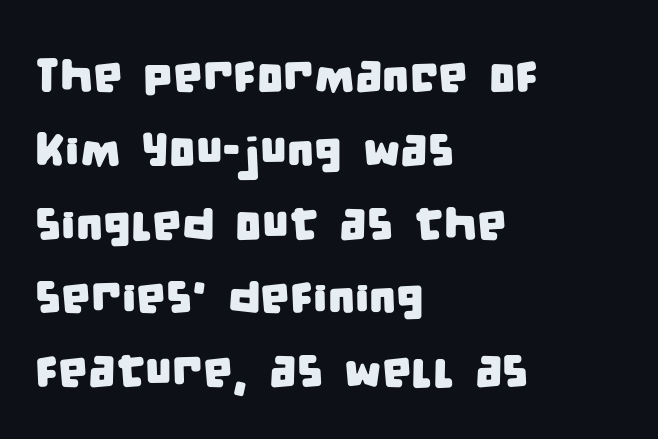
The image shows 47 px condensed sans-serif type; set left-aligned, normal line spacing (1.57x), normal letter spacing, not underlined; low stroke contrast and a large x-height.
